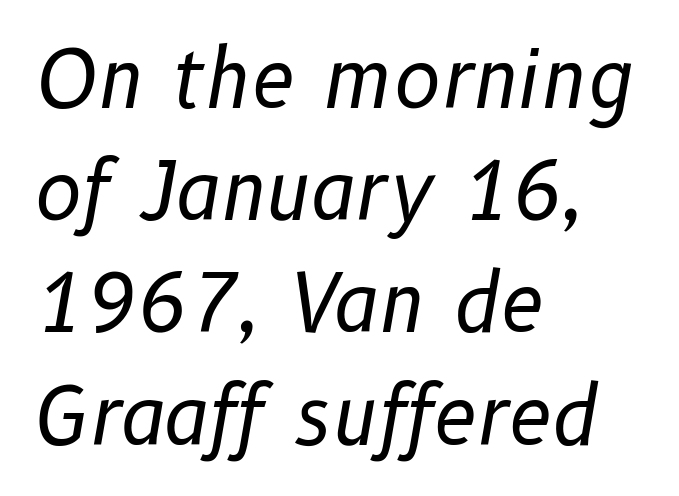
Q: Is the text bold? A: No.
Q: Is the text italic (slanted)? A: Yes, it leans right by about 10 degrees.
Q: Is the text underlined? A: No.
Q: How is the paragraph aligned? A: Left-aligned.
Q: Is the spacing between letters normal or unusually wide? A: Normal.
Q: Is the spacing between lines tight, normal or loose? A: Normal.
Q: Width (condensed, normal, or wide)? A: Normal.
Q: Stroke contrast? A: Low.
Q: x-height? A: Medium.
Q: Monospaced? A: No.
